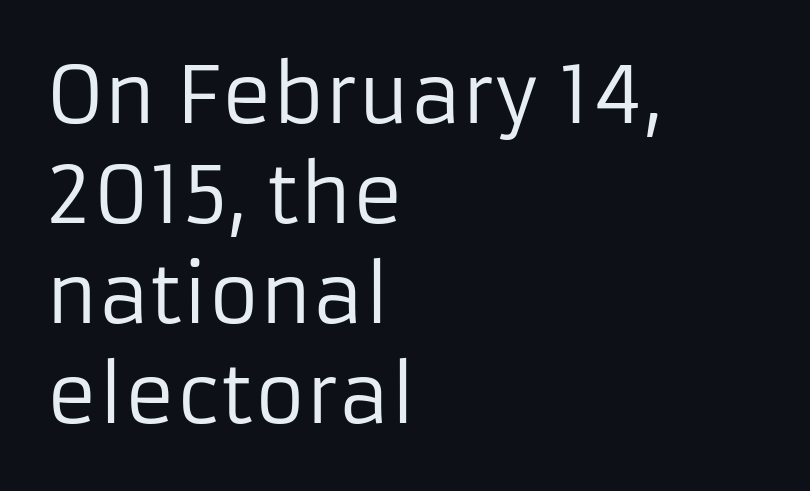
{"serif": "no", "italic": "no", "bold": "no", "weight": "regular", "width": "normal", "stroke_contrast": "low", "x_height": "medium", "monospaced": "no", "underline": "no", "align": "left", "line_spacing": "normal", "line_spacing_ratio": 1.28, "letter_spacing": "normal", "letter_spacing_em": 0.0, "glyph_px": 78}
